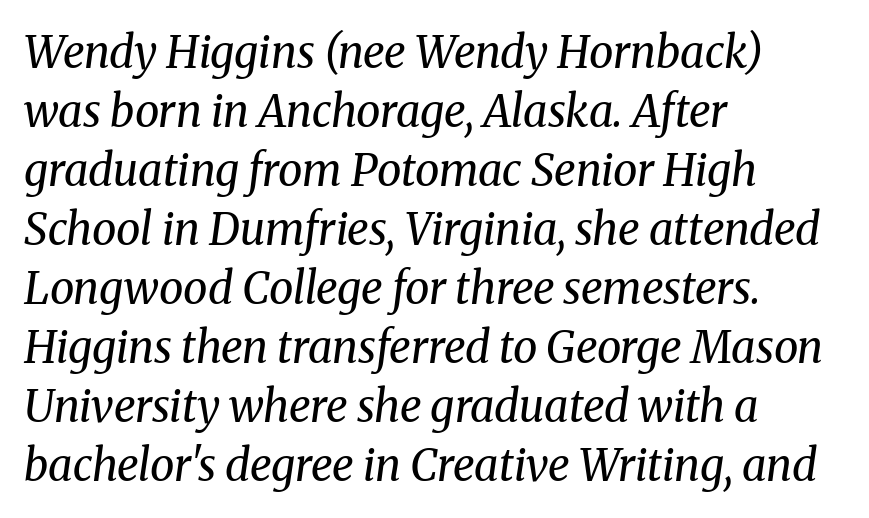
{"serif": "yes", "italic": "yes", "lean": "right", "slant_degrees": 8, "bold": "no", "weight": "regular", "width": "normal", "stroke_contrast": "medium", "x_height": "medium", "monospaced": "no", "underline": "no", "align": "left", "line_spacing": "normal", "line_spacing_ratio": 1.34, "letter_spacing": "normal", "letter_spacing_em": 0.0, "glyph_px": 44}
